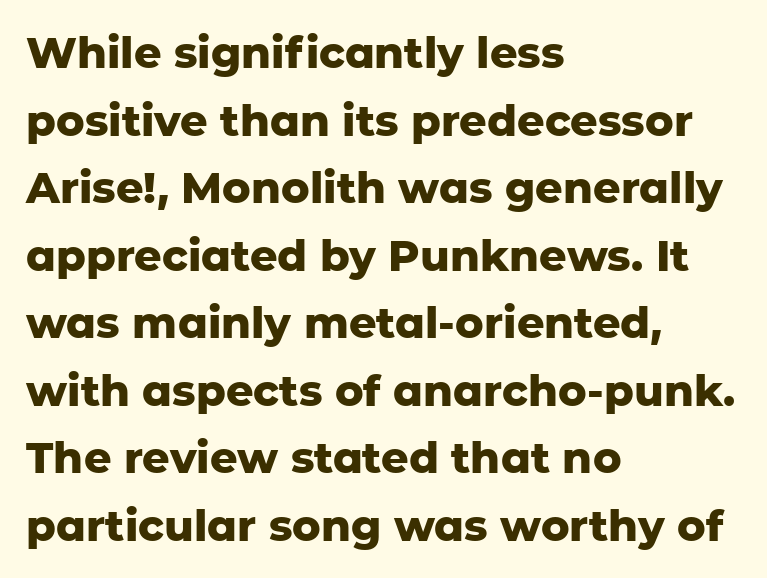
The image shows 43 px heavy sans-serif type, upright; set left-aligned, normal line spacing (1.57x), normal letter spacing, not underlined; low stroke contrast and a medium x-height.
